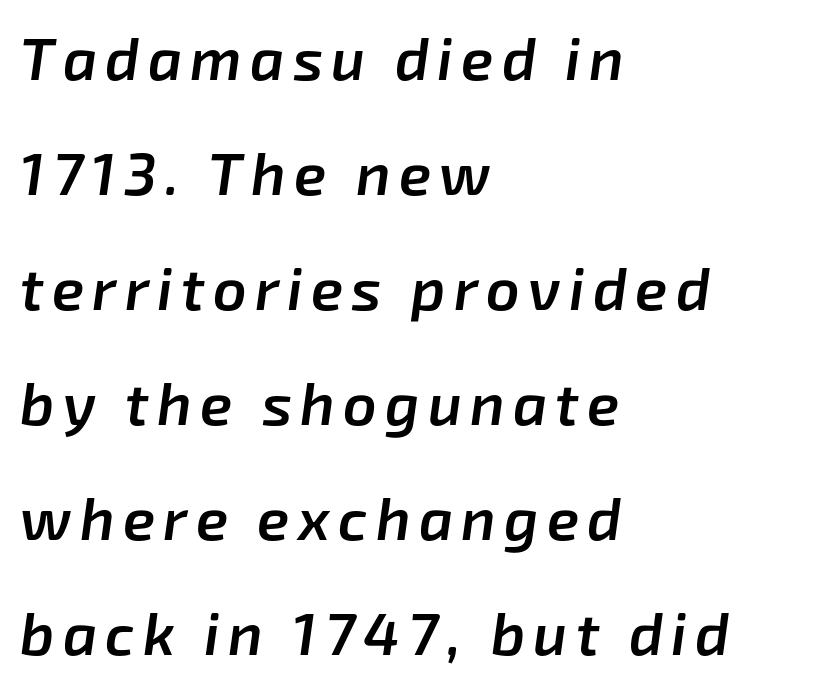
Q: Is the text bold? A: Semi-bold.
Q: Is the text italic (slanted)? A: Yes, it leans right by about 8 degrees.
Q: Is the text underlined? A: No.
Q: How is the paragraph aligned? A: Left-aligned.
Q: Is the spacing between lines tight, normal or loose? A: Loose.
Q: Width (condensed, normal, or wide)? A: Normal.
Q: Stroke contrast? A: Low.
Q: x-height? A: Medium.
Q: Monospaced? A: No.
